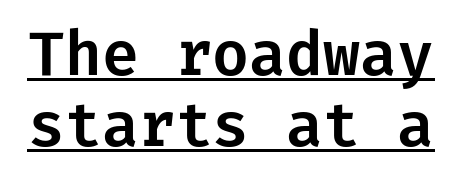
Q: Is the text italic (slanted)? A: No, it is upright.
Q: Is the typeface a serif or a sans-serif typeface? A: Sans-serif.
Q: Is the text underlined? A: Yes.
Q: Is the spacing between letters normal or unusually wide? A: Normal.
Q: Width (condensed, normal, or wide)? A: Normal.
Q: Stroke contrast? A: Low.
Q: x-height? A: Medium.
